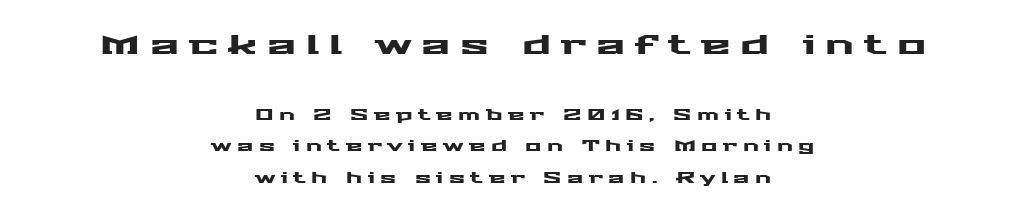
Q: Is the text italic (slanted)? A: No, it is upright.
Q: Is the text underlined? A: No.
Q: How is the paragraph aligned? A: Centered.
Q: Is the spacing between letters normal or unusually wide? A: Unusually wide.
Q: Is the spacing between lines tight, normal or loose? A: Loose.
Q: Which block of text is set in a larger size, the first (top) or the second (bottom)? A: The first (top) one.
